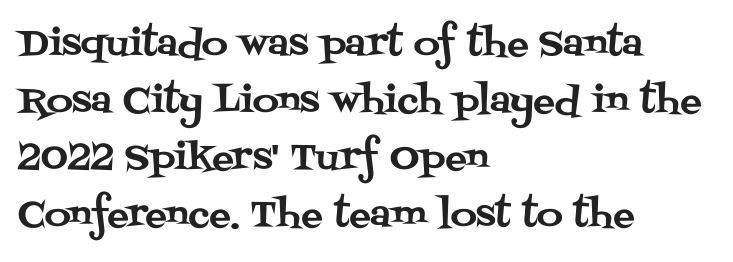
Q: Is the text italic (slanted)? A: No, it is upright.
Q: Is the typeface a serif or a sans-serif typeface? A: Serif.
Q: Is the text underlined? A: No.
Q: How is the paragraph aligned? A: Left-aligned.
Q: Is the spacing between letters normal or unusually wide? A: Normal.
Q: Is the spacing between lines tight, normal or loose? A: Normal.
Q: Width (condensed, normal, or wide)? A: Normal.
Q: Stroke contrast? A: Medium.
Q: x-height? A: Large.
Q: Monospaced? A: No.
